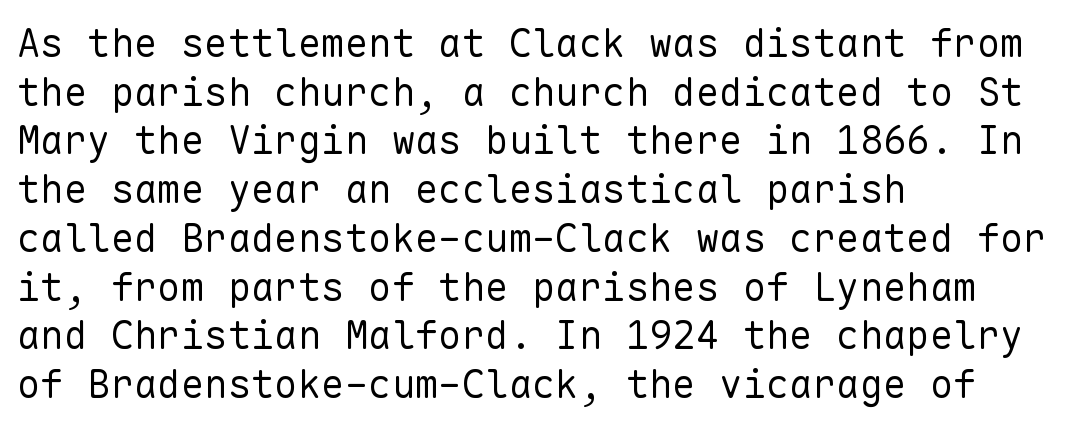
{"serif": "no", "italic": "no", "bold": "no", "weight": "regular", "width": "normal", "stroke_contrast": "low", "x_height": "medium", "monospaced": "yes", "underline": "no", "align": "left", "line_spacing": "normal", "line_spacing_ratio": 1.25, "letter_spacing": "normal", "letter_spacing_em": 0.0, "glyph_px": 39}
